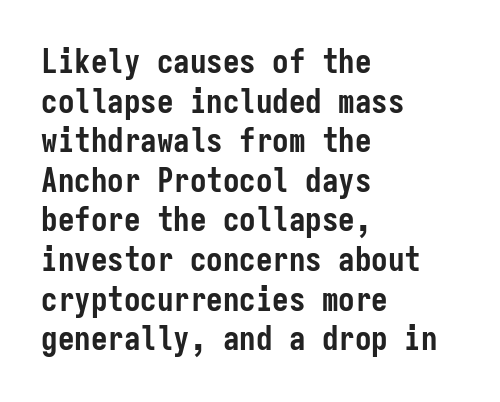
The image shows 33 px semibold, condensed sans-serif type, upright, monospaced; set left-aligned, line spacing 1.2x, normal letter spacing, not underlined; low stroke contrast and a medium x-height.
